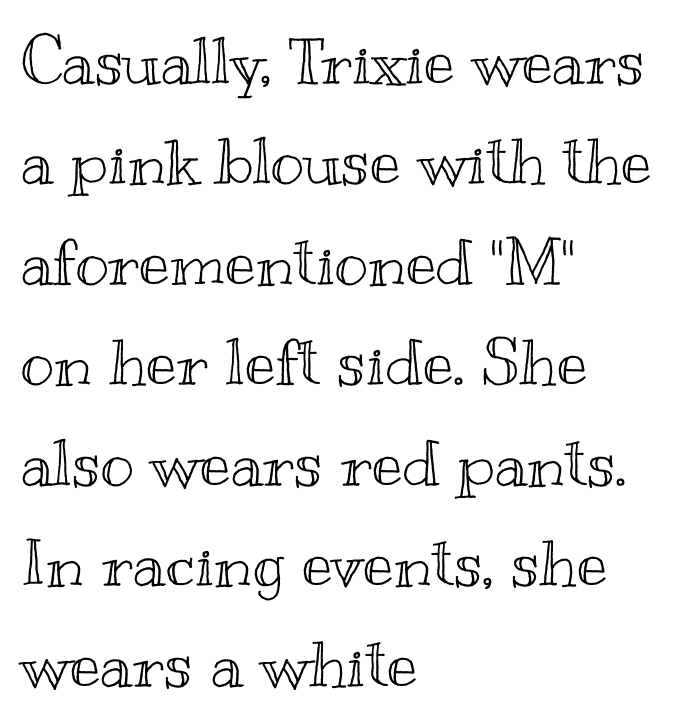
This rendering uses left alignment, leaving the right contour irregular. This is roman type, the default non-slanted kind. The block of text has a typical density, with ordinary space between rows. Nobody touched the tracking dial on this one. The face used here is proportionally spaced, like ordinary book or web type. Any mark beneath the type? The region is blank.
